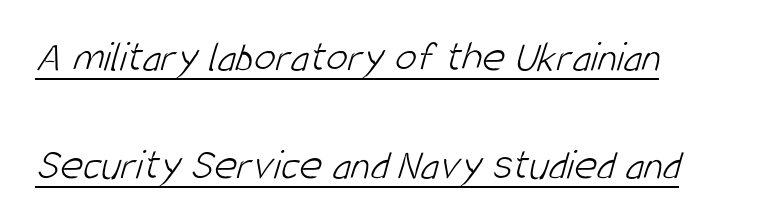
The image shows 44 px light, condensed sans-serif type; set left-aligned, loose line spacing (2.46x), normal letter spacing, underlined; low stroke contrast and a large x-height.
